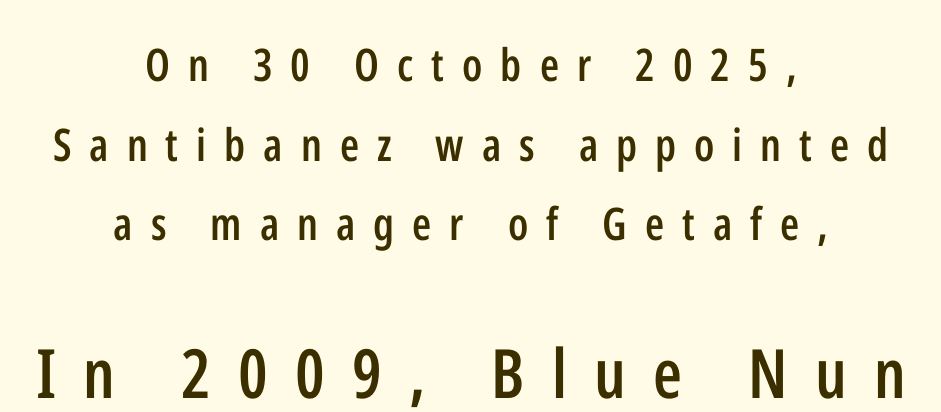
Is the letter spacing exaggerated? Yes — the characters are pushed far apart. Typesetter's note — lower block bumped up in size, upper block left smaller. Are there feet on the stems? There aren't — it's a sans. Each letter keeps its own natural width here, so spacing adapts to shape.
